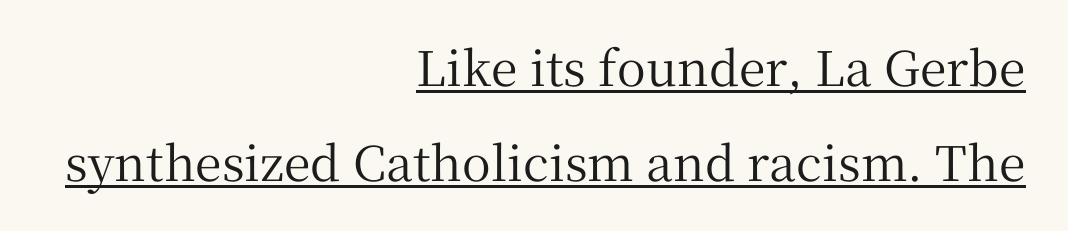
Q: Is the text italic (slanted)? A: No, it is upright.
Q: Is the typeface a serif or a sans-serif typeface? A: Serif.
Q: Is the text underlined? A: Yes.
Q: How is the paragraph aligned? A: Right-aligned.
Q: Is the spacing between letters normal or unusually wide? A: Normal.
Q: Is the spacing between lines tight, normal or loose? A: Loose.
Q: Width (condensed, normal, or wide)? A: Normal.
Q: Stroke contrast? A: Medium.
Q: x-height? A: Medium.
Q: Monospaced? A: No.
